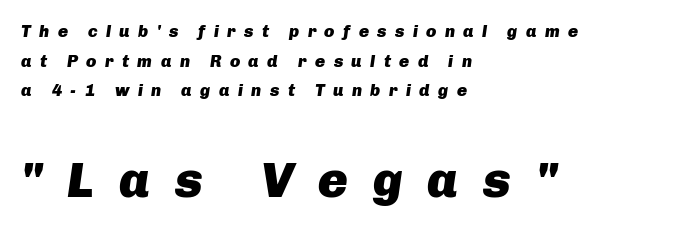
Q: Is the text bold? A: Yes.
Q: Is the text italic (slanted)? A: Yes, it leans right by about 8 degrees.
Q: Is the text underlined? A: No.
Q: How is the paragraph aligned? A: Left-aligned.
Q: Is the spacing between letters normal or unusually wide? A: Unusually wide.
Q: Which block of text is set in a larger size, the first (top) or the second (bottom)? A: The second (bottom) one.
Q: Width (condensed, normal, or wide)? A: Normal.
Q: Stroke contrast? A: Low.
Q: x-height? A: Medium.
Q: Monospaced? A: No.
